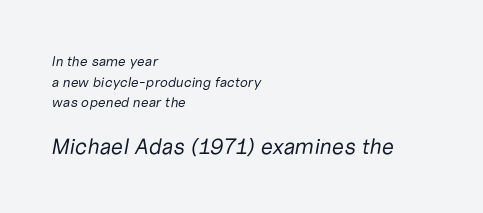
The image shows 22 px text type, italic (leaning right); set left-aligned, normal line spacing (1.48x), normal letter spacing, not underlined; the second (bottom) block is 1.57x larger.
